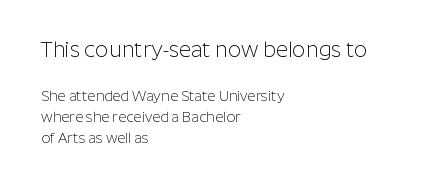
Where is the straight margin? On the left. Is the lower block the larger one? No — the upper block carries the bigger type. The space between consecutive lines is moderate. Compared with typical body copy, the letter spacing here is the same. Honestly, there is no underline to notice here at all.
